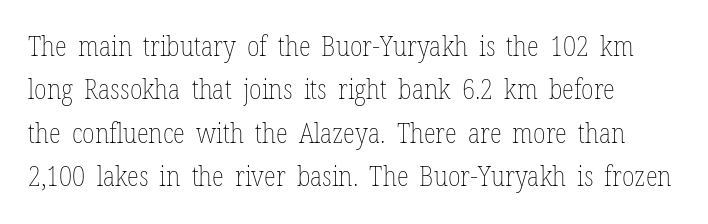
The image shows 28 px thin, condensed type, upright; set normal line spacing (1.55x), normal letter spacing, not underlined; low stroke contrast and a medium x-height.
